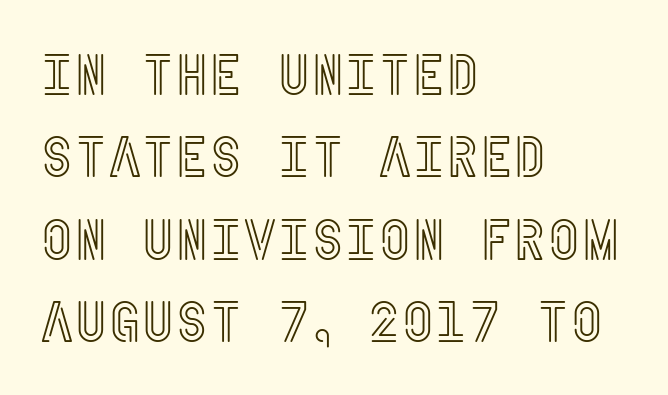
Q: Is the text italic (slanted)? A: No, it is upright.
Q: Is the text underlined? A: No.
Q: How is the paragraph aligned? A: Left-aligned.
Q: Is the spacing between letters normal or unusually wide? A: Normal.
Q: Is the spacing between lines tight, normal or loose? A: Normal.
Q: Width (condensed, normal, or wide)? A: Condensed.
Q: x-height? A: Large.
